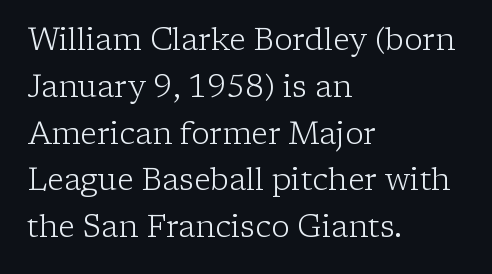
The image shows 31 px light serif type, upright; set left-aligned, normal line spacing (1.51x), normal letter spacing, not underlined; low stroke contrast and a medium x-height.
